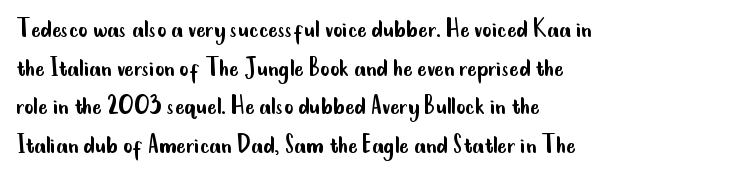
The image shows 28 px regular-weight, condensed sans-serif type, upright; set left-aligned, normal line spacing (1.38x), normal letter spacing, not underlined; low stroke contrast and a small x-height.
